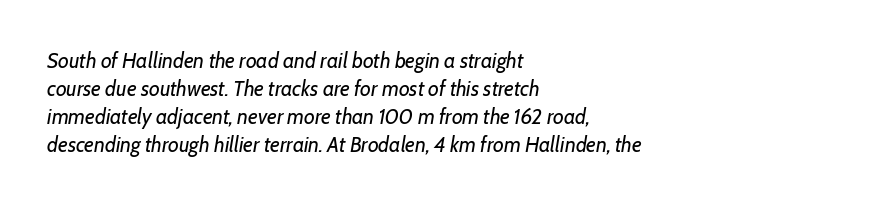
Q: Is the text bold? A: No.
Q: Is the text italic (slanted)? A: Yes, it leans right by about 7 degrees.
Q: Is the text underlined? A: No.
Q: How is the paragraph aligned? A: Left-aligned.
Q: Is the spacing between letters normal or unusually wide? A: Normal.
Q: Is the spacing between lines tight, normal or loose? A: Normal.
